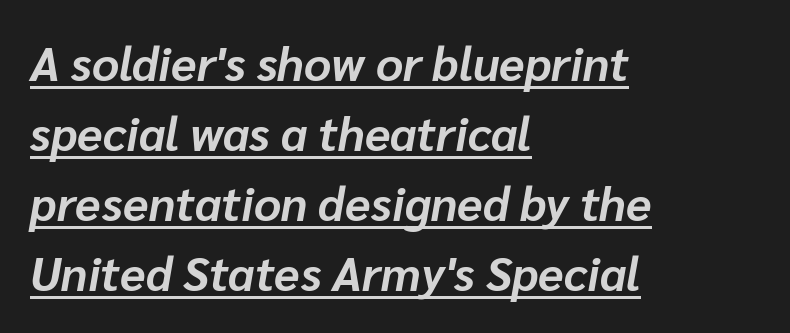
{"italic": "yes", "lean": "right", "slant_degrees": 10, "bold": "yes", "weight": "bold", "width": "normal", "stroke_contrast": "low", "x_height": "medium", "monospaced": "no", "underline": "yes", "align": "left", "line_spacing": "normal", "line_spacing_ratio": 1.49, "letter_spacing": "normal", "letter_spacing_em": 0.0, "glyph_px": 47}
